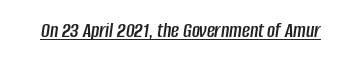
Descenders here cross a horizontal rule under the line. You can tell it's italic because the verticals aren't actually vertical. You could call the tracking neutral — neither tight nor loose.
